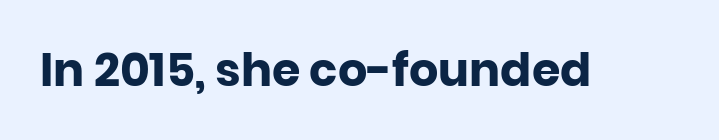
Chunky letters — that's bold for sure. Each letter keeps its own natural width here, so spacing adapts to shape. Ordinary non-slanted type is in use. Spacing between characters is what you'd get straight out of the box.
